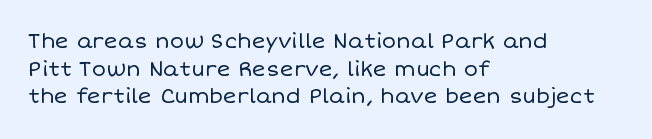
{"italic": "no", "bold": "no", "underline": "no", "align": "left", "line_spacing": "normal", "line_spacing_ratio": 1.31, "letter_spacing": "normal", "letter_spacing_em": 0.0, "glyph_px": 21}
